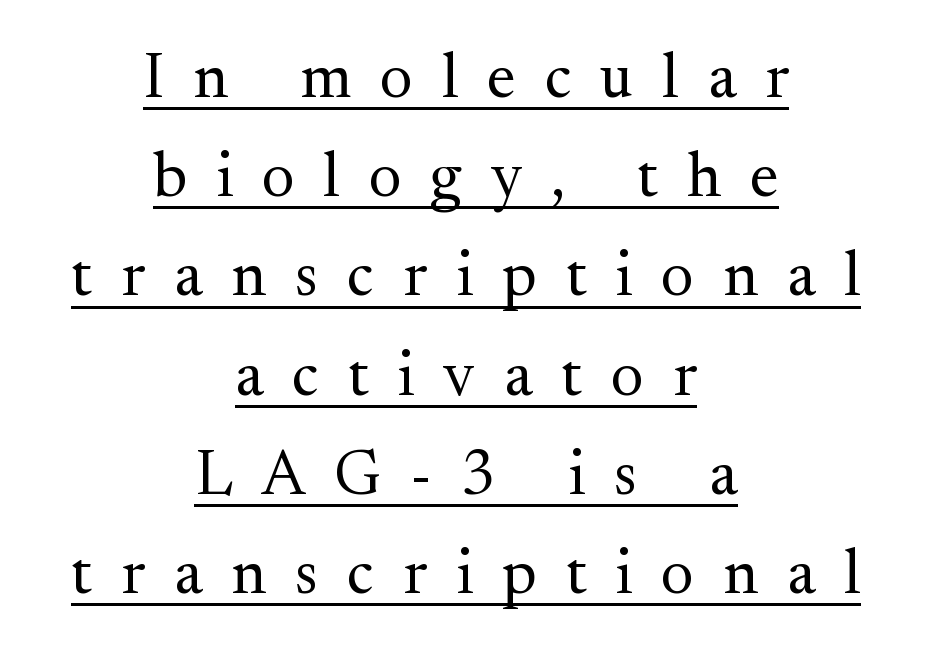
Q: Is the text bold? A: No.
Q: Is the text italic (slanted)? A: No, it is upright.
Q: Is the typeface a serif or a sans-serif typeface? A: Serif.
Q: Is the text underlined? A: Yes.
Q: How is the paragraph aligned? A: Centered.
Q: Is the spacing between letters normal or unusually wide? A: Unusually wide.
Q: Is the spacing between lines tight, normal or loose? A: Normal.
Q: Width (condensed, normal, or wide)? A: Normal.
Q: Stroke contrast? A: Medium.
Q: x-height? A: Small.
Q: Monospaced? A: No.
